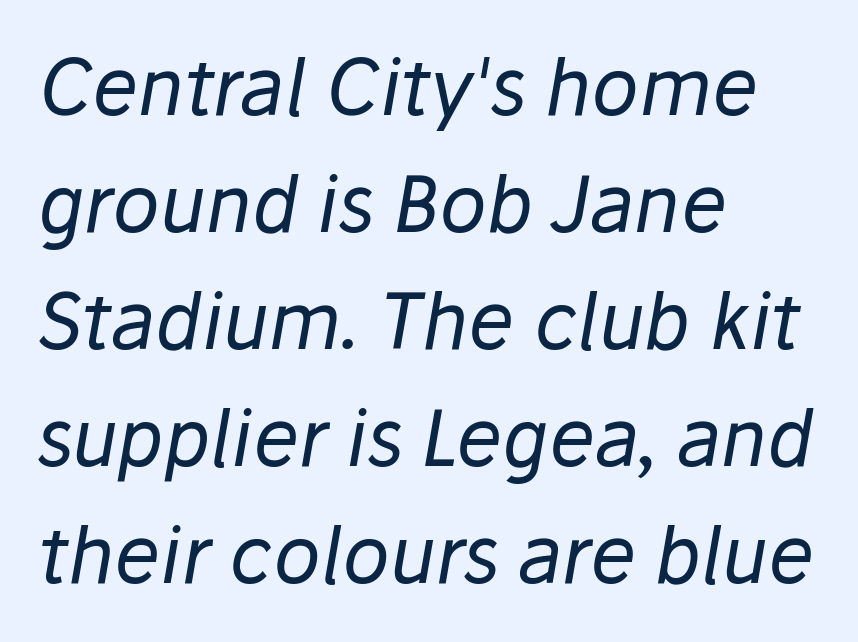
The image shows 77 px regular-weight type, italic (leaning right); set left-aligned, normal line spacing (1.52x), normal letter spacing, not underlined; low stroke contrast and a medium x-height.
